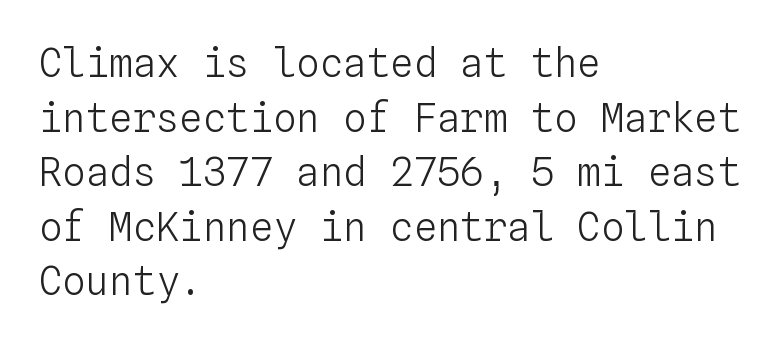
{"italic": "no", "bold": "no", "weight": "light", "width": "normal", "stroke_contrast": "low", "x_height": "medium", "monospaced": "yes", "underline": "no", "align": "left", "line_spacing": "normal", "line_spacing_ratio": 1.4, "letter_spacing": "normal", "letter_spacing_em": 0.0, "glyph_px": 39}
